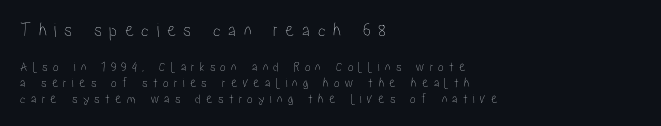
{"italic": "no", "underline": "no", "align": "left", "line_spacing": "tight", "line_spacing_ratio": 1.14, "letter_spacing": "wide", "letter_spacing_em": 0.37, "larger_block": "first", "size_ratio": 1.43, "glyph_px": 20}
